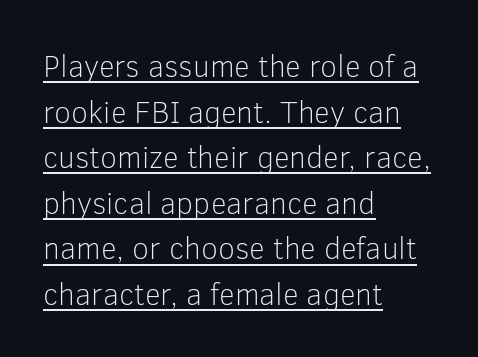
The letters advance in unequal steps, a hallmark of proportional type. The rendering uses a moderate line-height, typical for paragraphs. No heavy texture on the line: the type isn't bold. Compared with a centered layout, this one pins lines to the left instead. This rendering employs a face without finishing strokes, i.e., a sans-serif.
